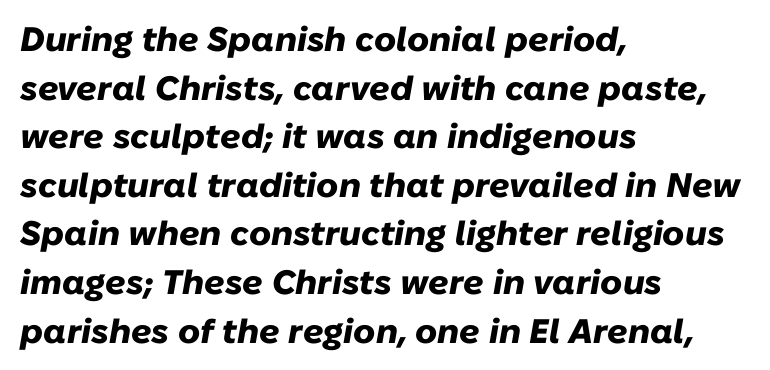
The image shows 34 px heavy type, italic (leaning right); set left-aligned, normal line spacing (1.43x), normal letter spacing, not underlined; low stroke contrast and a medium x-height.
